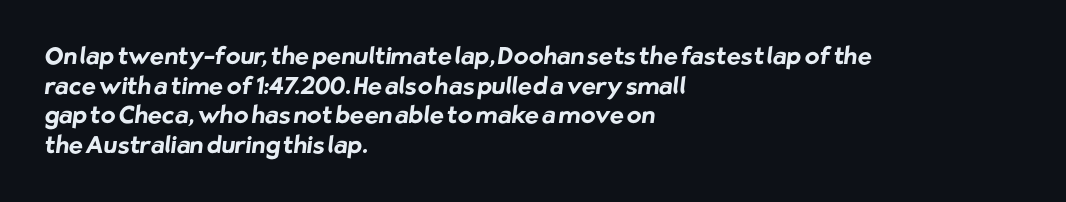
The image shows 24 px bold type; set left-aligned, line spacing 1.23x, normal letter spacing, not underlined.
